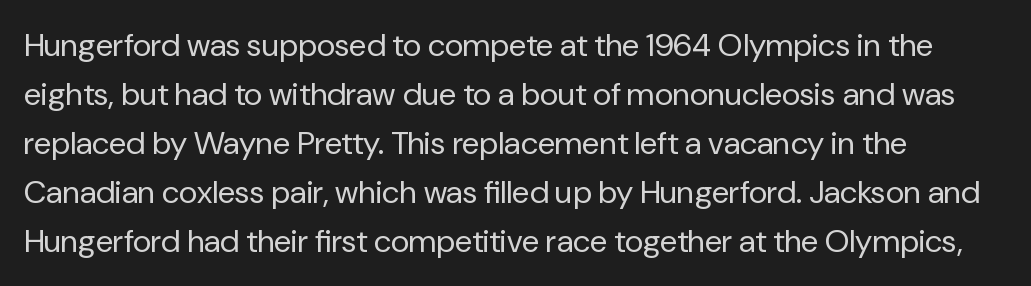
Think of a printed novel: that variable character pitch is what you see here. The specimen omits any rule beneath the text block's lines. What's the leading like? Ordinary, nothing unusual. A typesetter would call this zero additional tracking.
